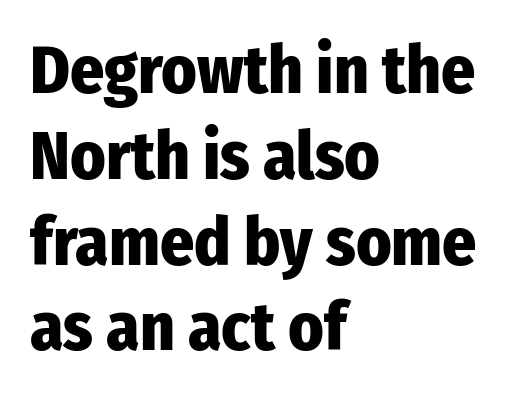
Note the varied advance widths — an 'i' is clearly narrower than an 'm'. This sample uses an upright cut, with every glyph sitting square on the baseline. Baseline-to-baseline distance is the conventional proportion of letter height. This sample uses a sans-serif face. The letterforms sit shoulder to shoulder at normal distance. Notice how the passage keeps a crisp vertical edge on the left only.
